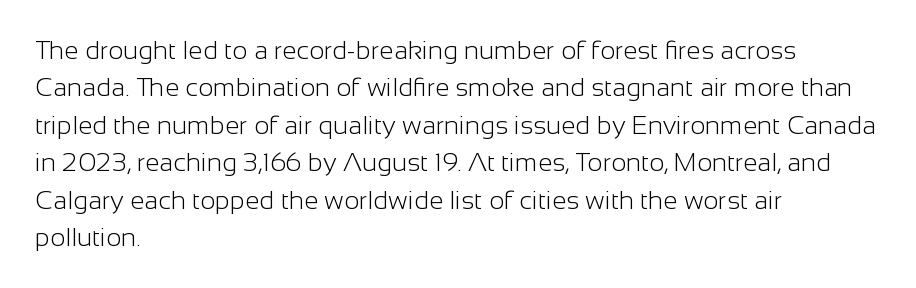
Q: Is the text bold? A: No.
Q: Is the text italic (slanted)? A: No, it is upright.
Q: Is the text underlined? A: No.
Q: How is the paragraph aligned? A: Left-aligned.
Q: Is the spacing between letters normal or unusually wide? A: Normal.
Q: Is the spacing between lines tight, normal or loose? A: Normal.
